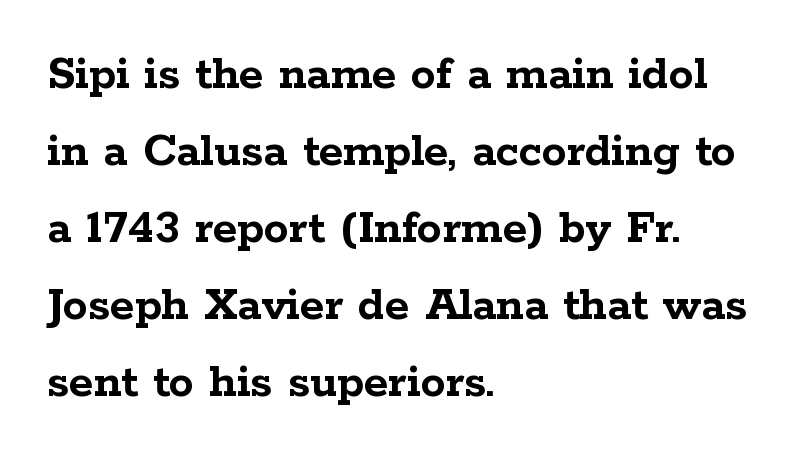
{"serif": "yes", "italic": "no", "bold": "yes", "weight": "semibold", "width": "wide", "stroke_contrast": "low", "x_height": "medium", "monospaced": "no", "underline": "no", "align": "left", "line_spacing": "normal", "line_spacing_ratio": 1.54, "letter_spacing": "normal", "letter_spacing_em": 0.0, "glyph_px": 50}
